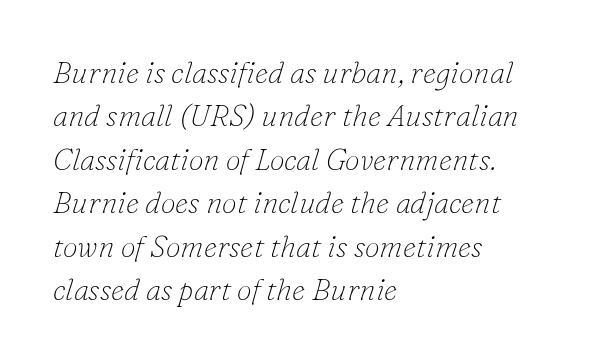
The image shows 30 px thin serif type, italic (leaning right); set left-aligned, normal line spacing (1.45x), normal letter spacing, not underlined; low stroke contrast and a small x-height.
